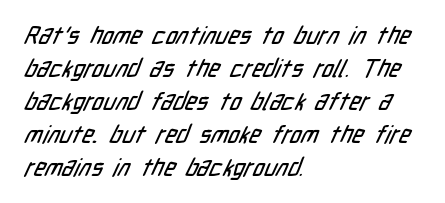
{"underline": "no", "align": "left", "line_spacing": "normal", "line_spacing_ratio": 1.37, "letter_spacing": "normal", "letter_spacing_em": 0.0, "glyph_px": 24}
